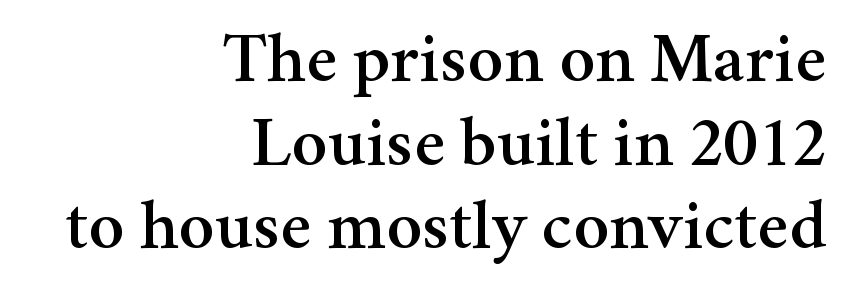
Q: Is the text italic (slanted)? A: No, it is upright.
Q: Is the typeface a serif or a sans-serif typeface? A: Serif.
Q: Is the text underlined? A: No.
Q: How is the paragraph aligned? A: Right-aligned.
Q: Is the spacing between letters normal or unusually wide? A: Normal.
Q: Width (condensed, normal, or wide)? A: Normal.
Q: Stroke contrast? A: Medium.
Q: x-height? A: Medium.
Q: Monospaced? A: No.
